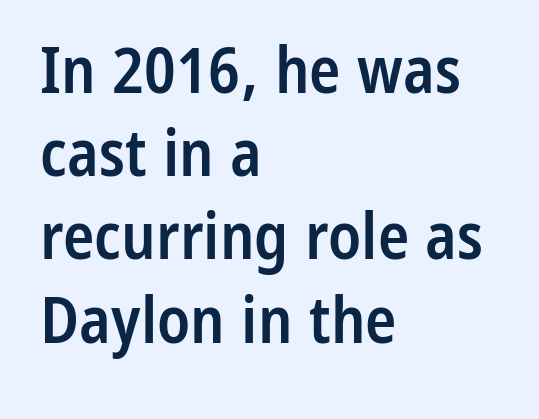
The image shows 65 px semibold, condensed sans-serif type, upright; set left-aligned, normal line spacing (1.28x), normal letter spacing, not underlined; low stroke contrast and a medium x-height.
